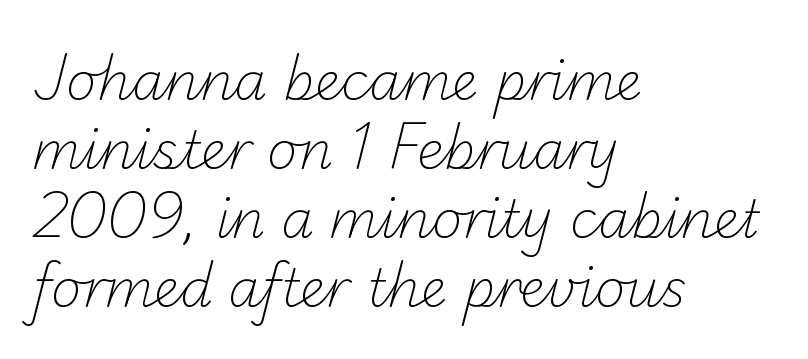
The image shows 52 px light sans-serif type; set left-aligned, normal line spacing (1.33x), normal letter spacing, not underlined; low stroke contrast and a small x-height.
